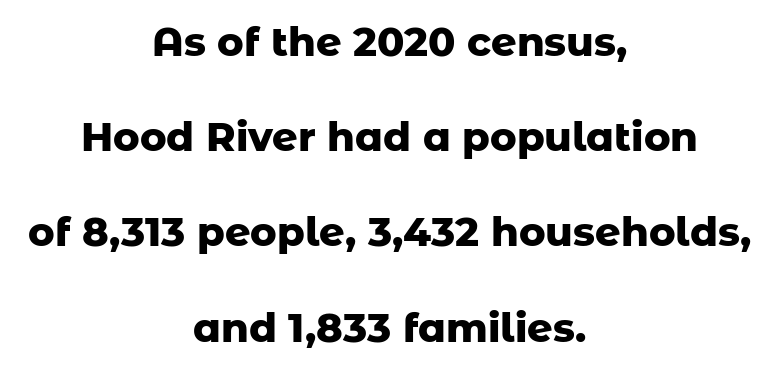
Q: Is the text bold? A: Yes.
Q: Is the text italic (slanted)? A: No, it is upright.
Q: Is the typeface a serif or a sans-serif typeface? A: Sans-serif.
Q: Is the text underlined? A: No.
Q: How is the paragraph aligned? A: Centered.
Q: Is the spacing between letters normal or unusually wide? A: Normal.
Q: Is the spacing between lines tight, normal or loose? A: Loose.
Q: Width (condensed, normal, or wide)? A: Normal.
Q: Stroke contrast? A: Low.
Q: x-height? A: Medium.
Q: Monospaced? A: No.
